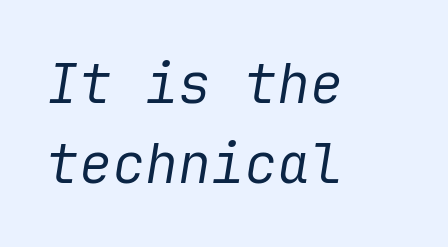
{"italic": "yes", "lean": "right", "slant_degrees": 9, "bold": "no", "weight": "regular", "width": "normal", "stroke_contrast": "low", "x_height": "medium", "underline": "no", "align": "left", "line_spacing": "normal", "line_spacing_ratio": 1.46, "letter_spacing": "normal", "letter_spacing_em": 0.0, "glyph_px": 55}
